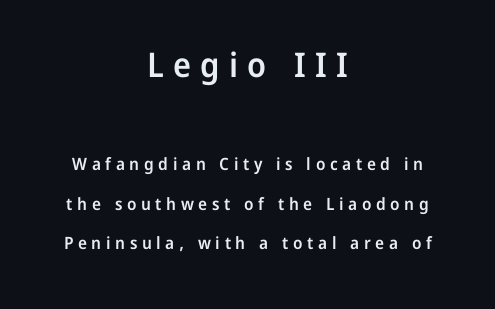
{"serif": "no", "italic": "no", "bold": "semi", "weight": "semibold", "width": "normal", "stroke_contrast": "low", "x_height": "medium", "monospaced": "no", "underline": "no", "align": "center", "line_spacing": "loose", "line_spacing_ratio": 2.34, "letter_spacing": "wide", "letter_spacing_em": 0.27, "larger_block": "first", "size_ratio": 2.0, "glyph_px": 34}
